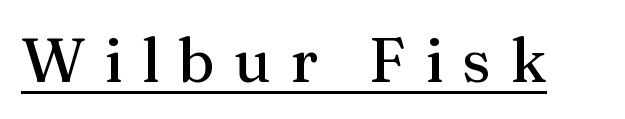
Q: Is the text italic (slanted)? A: No, it is upright.
Q: Is the typeface a serif or a sans-serif typeface? A: Serif.
Q: Is the text underlined? A: Yes.
Q: Is the spacing between letters normal or unusually wide? A: Unusually wide.
Q: Width (condensed, normal, or wide)? A: Normal.
Q: Stroke contrast? A: Medium.
Q: x-height? A: Medium.
Q: Monospaced? A: No.
